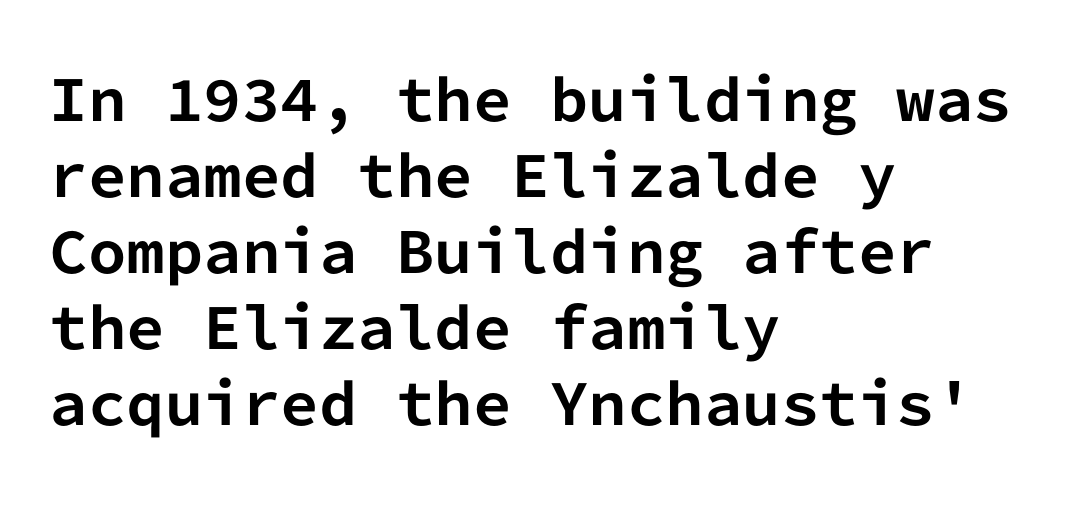
The image shows 55 px bold sans-serif type, upright, monospaced; set left-aligned, normal line spacing (1.38x), normal letter spacing, not underlined; low stroke contrast and a medium x-height.
